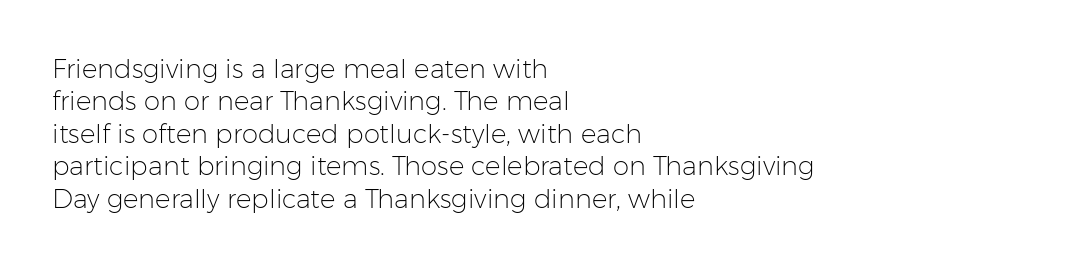
Q: Is the text bold? A: No.
Q: Is the text italic (slanted)? A: No, it is upright.
Q: Is the text underlined? A: No.
Q: How is the paragraph aligned? A: Left-aligned.
Q: Is the spacing between letters normal or unusually wide? A: Normal.
Q: Is the spacing between lines tight, normal or loose? A: Normal.
